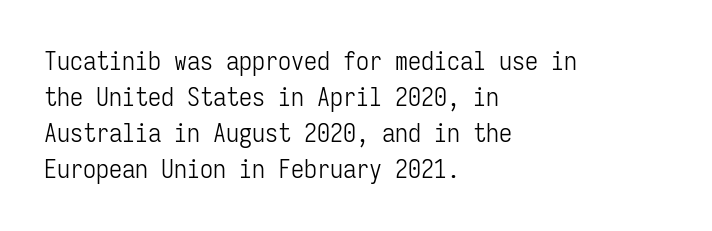
Teacher's note: observe the even left margin — that is flush-left alignment. Students, note that the glyphs here touch the page at normal intervals. Do the letters lean? They stand straight. Descenders hang freely into open space. Stem width sits at or under what a default text font uses.
